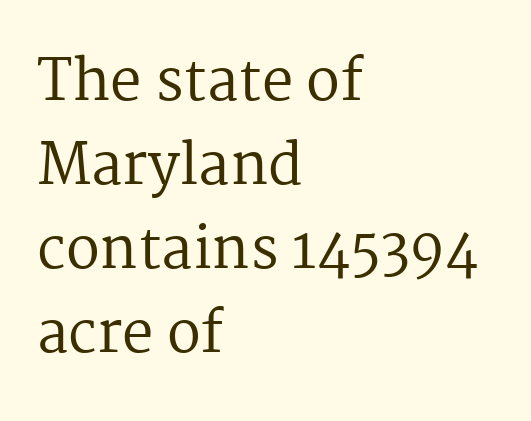
Q: Is the text bold? A: No.
Q: Is the text italic (slanted)? A: No, it is upright.
Q: Is the typeface a serif or a sans-serif typeface? A: Serif.
Q: Is the text underlined? A: No.
Q: How is the paragraph aligned? A: Left-aligned.
Q: Is the spacing between letters normal or unusually wide? A: Normal.
Q: Is the spacing between lines tight, normal or loose? A: Normal.
Q: Width (condensed, normal, or wide)? A: Normal.
Q: Stroke contrast? A: Medium.
Q: x-height? A: Medium.
Q: Monospaced? A: No.
